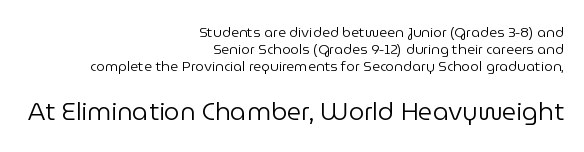
The image shows 25 px text type, upright; set right-aligned, line spacing 1.21x, normal letter spacing, not underlined; the second (bottom) block is 1.79x larger.
